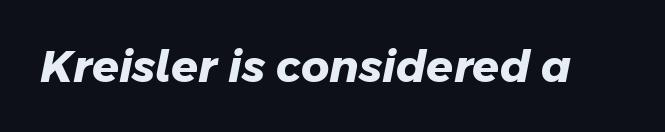
Q: Is the text bold? A: Yes.
Q: Is the typeface a serif or a sans-serif typeface? A: Sans-serif.
Q: Is the text underlined? A: No.
Q: Is the spacing between letters normal or unusually wide? A: Normal.
Q: Width (condensed, normal, or wide)? A: Normal.
Q: Stroke contrast? A: Low.
Q: x-height? A: Medium.
Q: Monospaced? A: No.
